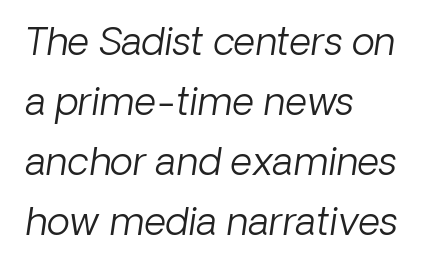
Only glyphs here, with clear space below each row. The setting favours the left margin, as ordinary paragraphs usually do. Students, note that the glyphs here touch the page at normal intervals. Italic? Definitely — the glyphs are oblique. The face used here is proportionally spaced, like ordinary book or web type. This block has exactly the height ordinary leading produces.
